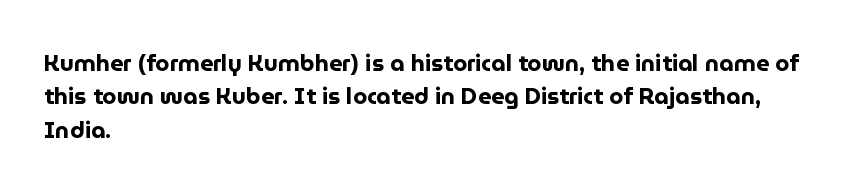
The image shows 23 px bold type, upright; set left-aligned, normal line spacing (1.45x), normal letter spacing, not underlined.
